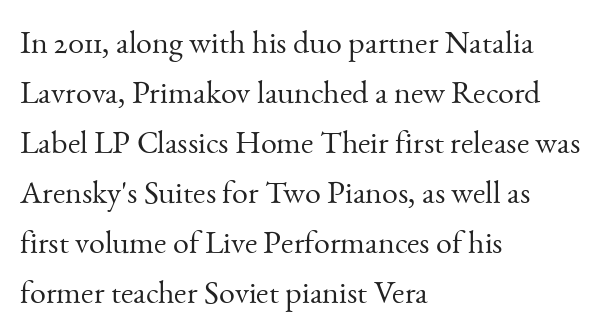
Posture: straight, roman, zero tilt. One-word summary of the alignment: left. The characters display serif detailing at their extremities. Compared with typical body copy, the letter spacing here is the same. These lines are rendered in a variable-pitch font. The strokes are not fattened; the text isn't bold.
